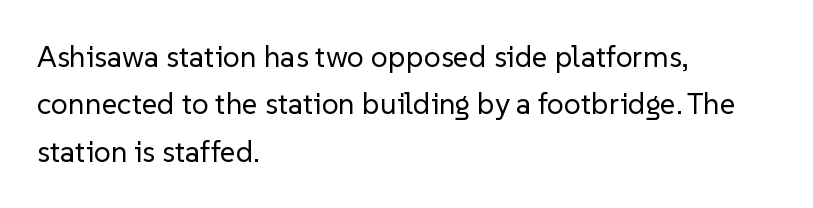
{"serif": "no", "italic": "no", "bold": "no", "weight": "regular", "width": "normal", "stroke_contrast": "low", "x_height": "medium", "monospaced": "no", "underline": "no", "align": "left", "line_spacing": "normal", "line_spacing_ratio": 1.58, "letter_spacing": "normal", "letter_spacing_em": 0.0, "glyph_px": 30}
